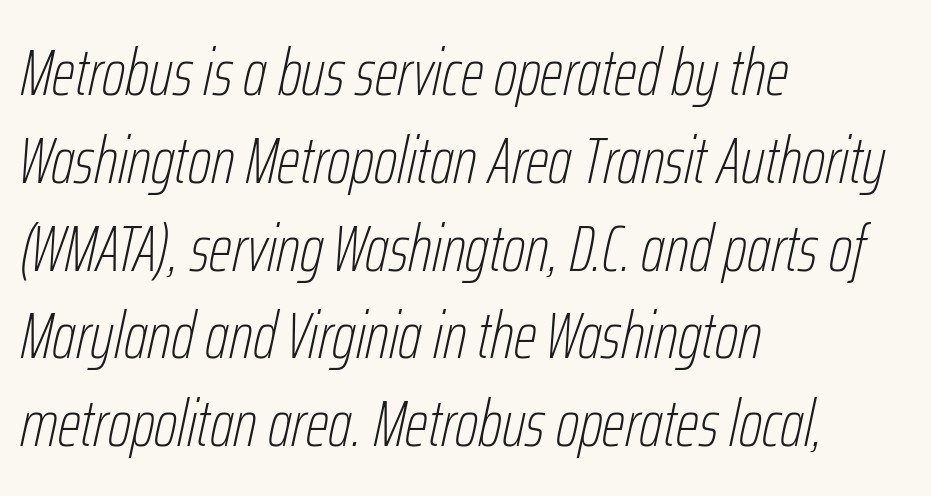
{"italic": "yes", "lean": "right", "slant_degrees": 12, "bold": "no", "weight": "thin", "width": "condensed", "stroke_contrast": "low", "x_height": "medium", "monospaced": "no", "underline": "no", "align": "left", "line_spacing": "normal", "line_spacing_ratio": 1.33, "letter_spacing": "normal", "letter_spacing_em": 0.0, "glyph_px": 66}
